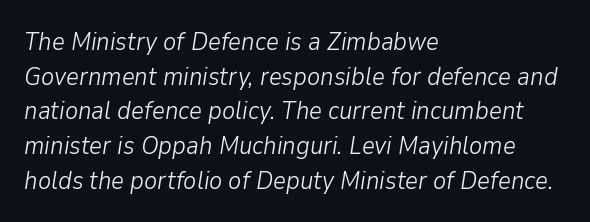
The image shows 25 px text type, italic (leaning right); set left-aligned, normal line spacing (1.39x), normal letter spacing, not underlined.
